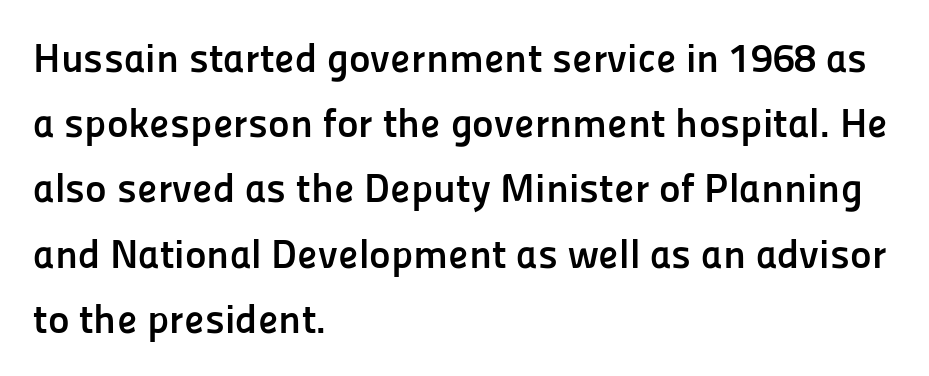
Heft: maximum for text — a bold. Is there much room between lines? A standard amount, neither cramped nor airy. Varying glyph widths throughout — classic text-font behaviour. A bare baseline throughout the passage.
